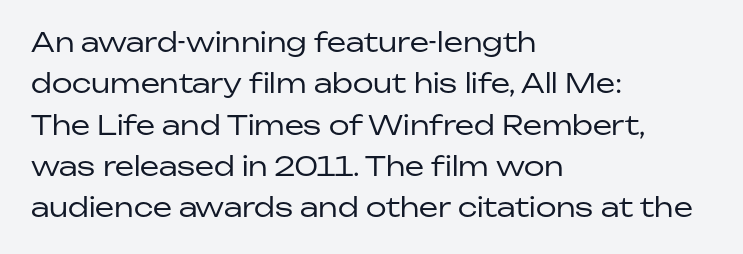
Q: Is the text bold? A: No.
Q: Is the text italic (slanted)? A: No, it is upright.
Q: Is the text underlined? A: No.
Q: How is the paragraph aligned? A: Left-aligned.
Q: Is the spacing between letters normal or unusually wide? A: Normal.
Q: Is the spacing between lines tight, normal or loose? A: Normal.
